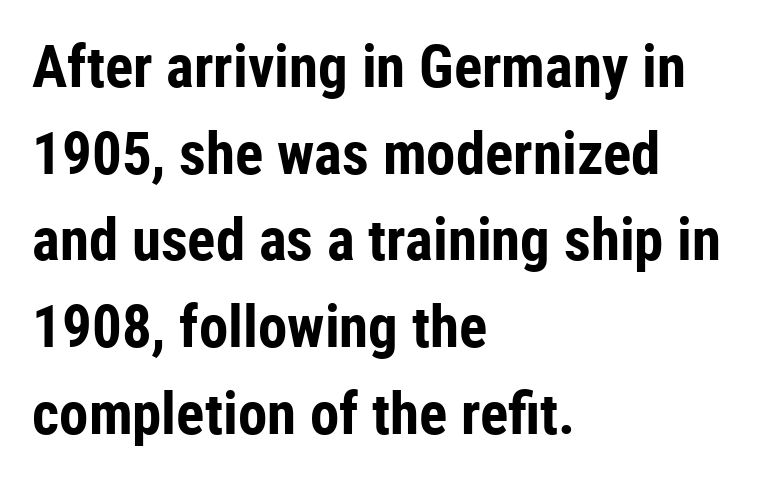
Q: Is the text bold? A: Yes.
Q: Is the text italic (slanted)? A: No, it is upright.
Q: Is the typeface a serif or a sans-serif typeface? A: Sans-serif.
Q: Is the text underlined? A: No.
Q: How is the paragraph aligned? A: Left-aligned.
Q: Is the spacing between letters normal or unusually wide? A: Normal.
Q: Is the spacing between lines tight, normal or loose? A: Normal.
Q: Width (condensed, normal, or wide)? A: Condensed.
Q: Stroke contrast? A: Low.
Q: x-height? A: Medium.
Q: Monospaced? A: No.
